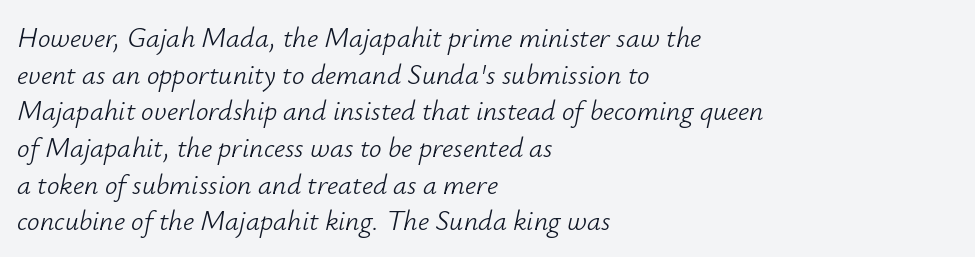
Q: Is the text bold? A: No.
Q: Is the text italic (slanted)? A: Yes, it leans right by about 12 degrees.
Q: Is the text underlined? A: No.
Q: How is the paragraph aligned? A: Left-aligned.
Q: Is the spacing between letters normal or unusually wide? A: Normal.
Q: Is the spacing between lines tight, normal or loose? A: Normal.
Q: Width (condensed, normal, or wide)? A: Normal.
Q: Stroke contrast? A: Low.
Q: x-height? A: Small.
Q: Monospaced? A: No.
